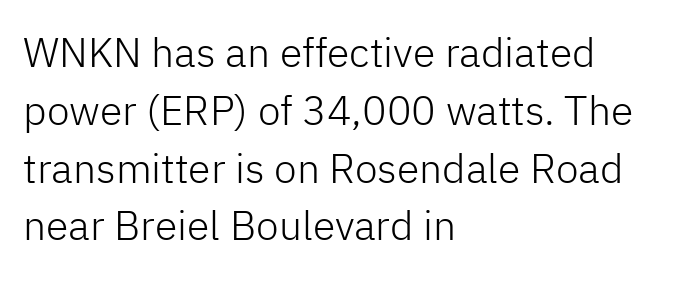
The rendering uses natural spacing where letterforms have individual widths. Weight: in the light-to-regular range. The text was rendered using a sans face with plain stroke endings. Compared with typical body copy, the letter spacing here is the same. Short and long lines alike share a common starting point at left. Type without underlining.
